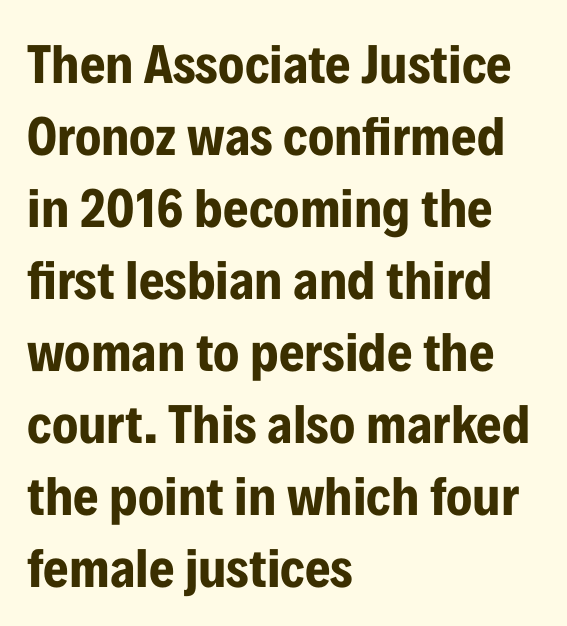
The image shows 55 px bold, condensed sans-serif type, upright; set left-aligned, normal line spacing (1.31x), normal letter spacing, not underlined; low stroke contrast and a medium x-height.
